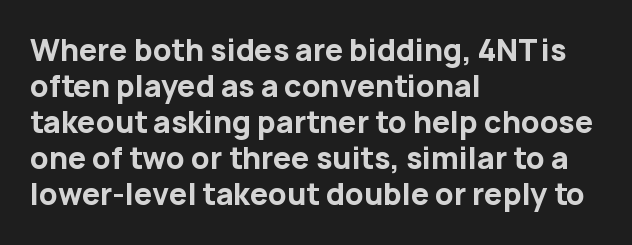
{"serif": "no", "italic": "no", "bold": "yes", "weight": "bold", "width": "normal", "stroke_contrast": "low", "x_height": "medium", "monospaced": "no", "underline": "no", "align": "left", "line_spacing_ratio": 1.24, "letter_spacing": "normal", "letter_spacing_em": 0.0, "glyph_px": 29}
